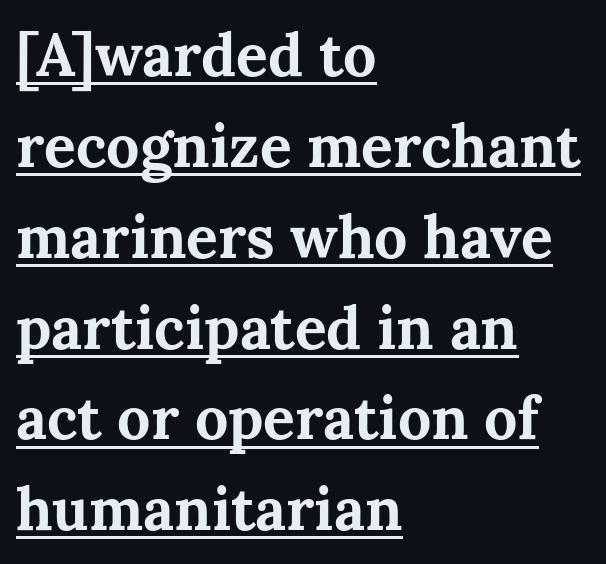
The image shows 59 px bold serif type, upright; set left-aligned, normal line spacing (1.54x), normal letter spacing, underlined; medium stroke contrast and a medium x-height.
